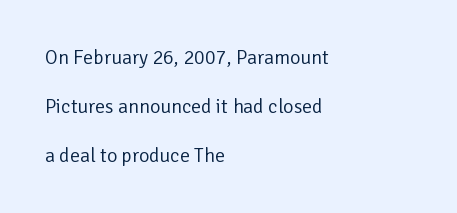
The strokes are not fattened; the text isn't bold. Is there much room between lines? Yes — plenty of vertical air separates them. No word sits above an underline. The compositor pushed each line to the left boundary.
